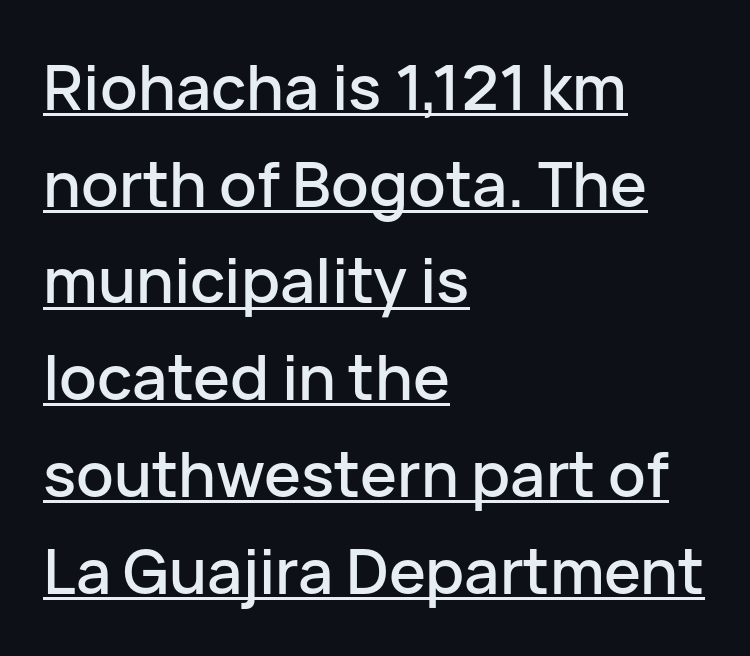
{"serif": "no", "italic": "no", "width": "normal", "stroke_contrast": "low", "x_height": "medium", "monospaced": "no", "underline": "yes", "align": "left", "line_spacing": "normal", "line_spacing_ratio": 1.56, "letter_spacing": "normal", "letter_spacing_em": 0.0, "glyph_px": 62}
